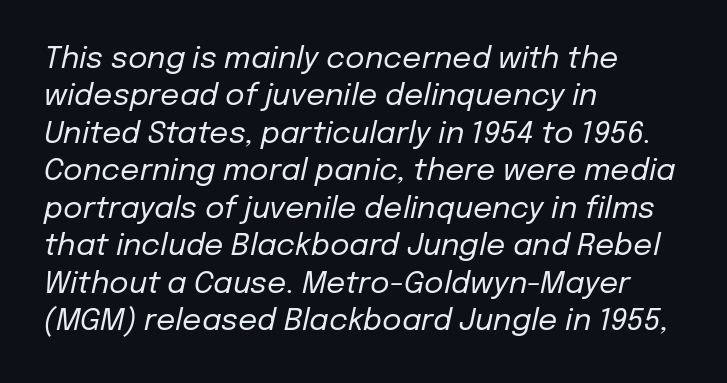
The image shows 30 px regular-weight type, italic (leaning right); set left-aligned, normal line spacing (1.25x), normal letter spacing, not underlined; low stroke contrast and a medium x-height.
